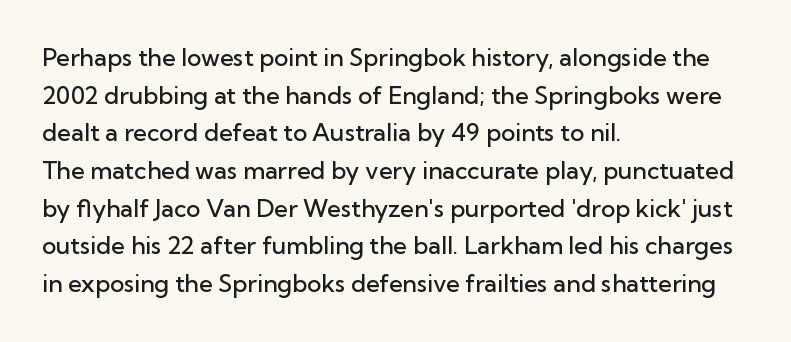
{"italic": "no", "bold": "semi", "underline": "no", "align": "left", "line_spacing": "normal", "line_spacing_ratio": 1.57, "letter_spacing": "normal", "letter_spacing_em": 0.0, "glyph_px": 24}
